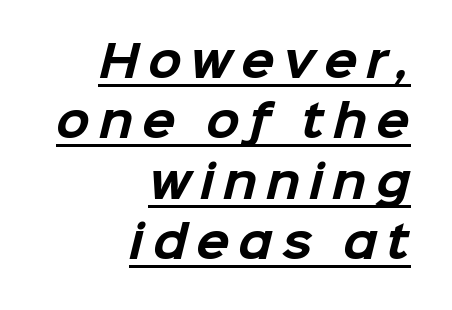
{"serif": "no", "bold": "yes", "weight": "bold", "width": "normal", "stroke_contrast": "low", "x_height": "medium", "monospaced": "no", "underline": "yes", "align": "right", "line_spacing": "normal", "line_spacing_ratio": 1.37, "letter_spacing": "wide", "letter_spacing_em": 0.2, "glyph_px": 44}
